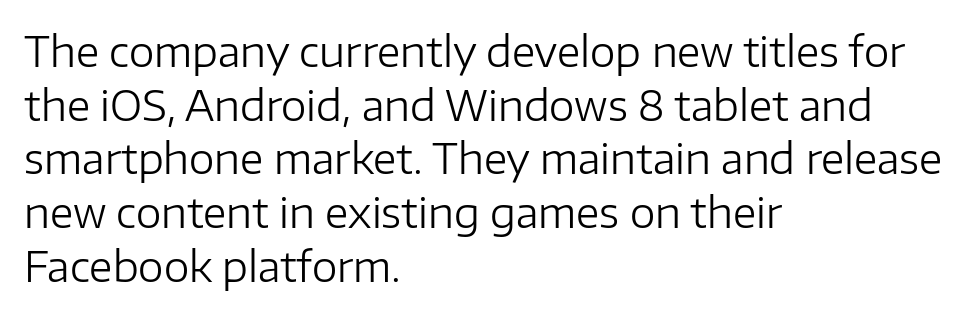
Notice how the stems are strictly vertical — no italics here. Successive baselines arrive at the customary interval. Descenders are the only things crossing below the line. If you drew a ruler down the left edge, every line would touch it.
